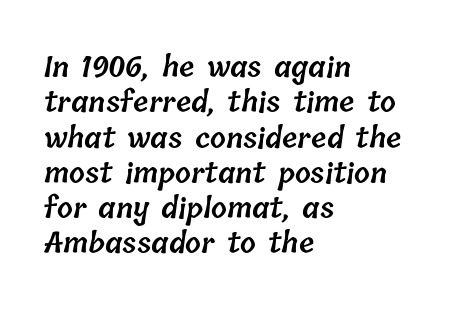
The image shows 28 px semibold type; set left-aligned, normal line spacing (1.26x), normal letter spacing, not underlined; low stroke contrast and a medium x-height.
